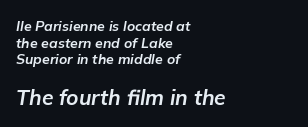
{"italic": "yes", "lean": "right", "slant_degrees": 9, "bold": "yes", "underline": "no", "align": "left", "line_spacing_ratio": 1.19, "letter_spacing": "normal", "letter_spacing_em": 0.0, "larger_block": "second", "size_ratio": 1.5, "glyph_px": 21}
